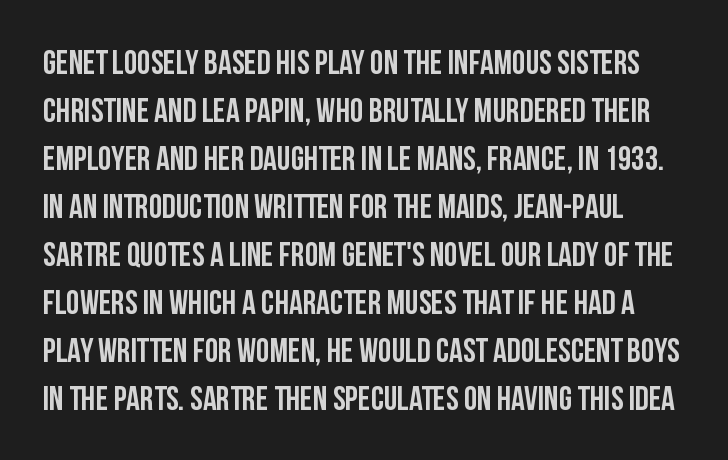
Q: Is the text bold? A: Yes.
Q: Is the text italic (slanted)? A: No, it is upright.
Q: Is the typeface a serif or a sans-serif typeface? A: Sans-serif.
Q: Is the text underlined? A: No.
Q: Is the spacing between letters normal or unusually wide? A: Normal.
Q: Is the spacing between lines tight, normal or loose? A: Normal.
Q: Width (condensed, normal, or wide)? A: Condensed.
Q: Stroke contrast? A: Low.
Q: x-height? A: Large.
Q: Monospaced? A: No.
